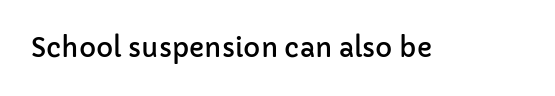
The image shows 26 px text type, upright; set normal letter spacing, not underlined.
